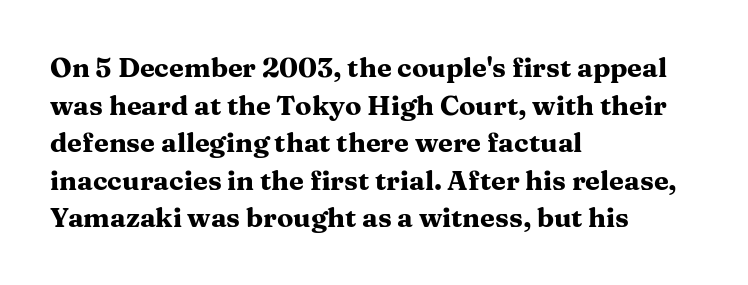
Its strokes are broad and dark, the hallmark of bold type. The letterforms sit shoulder to shoulder at normal distance. Horizontal alignment here is leftward, the default for most running prose. Each new line begins a customary step beneath the previous one. Has an underline been added? It has not. Characters remain perfectly vertical along every line.
